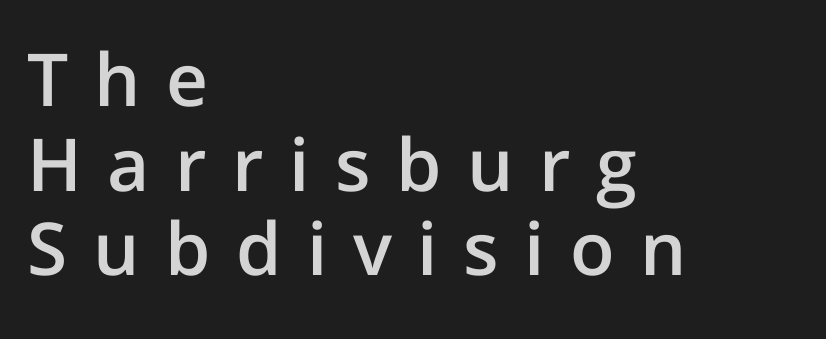
Each line starts at the same left margin while the right side varies. In terms of letterform style, serifs are entirely absent. Here the glyphs are tracked loosely, breaking word shapes into spaced letters. Character widths vary here, with narrow letters taking less room than wide ones.
